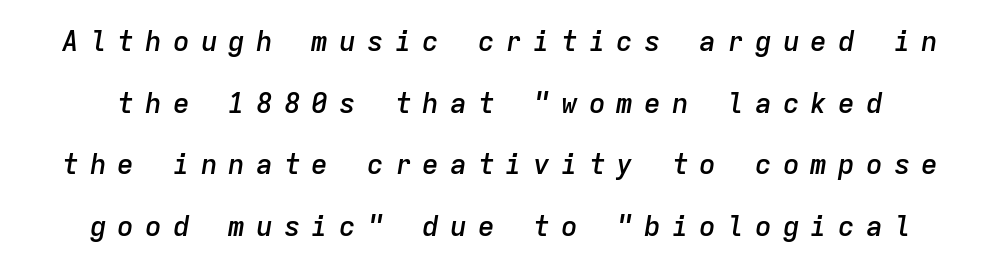
Q: Is the text bold? A: Semi-bold.
Q: Is the text italic (slanted)? A: Yes, it leans right by about 9 degrees.
Q: Is the text underlined? A: No.
Q: Is the spacing between letters normal or unusually wide? A: Unusually wide.
Q: Is the spacing between lines tight, normal or loose? A: Loose.
Q: Width (condensed, normal, or wide)? A: Normal.
Q: Stroke contrast? A: Low.
Q: x-height? A: Medium.
Q: Monospaced? A: Yes.
